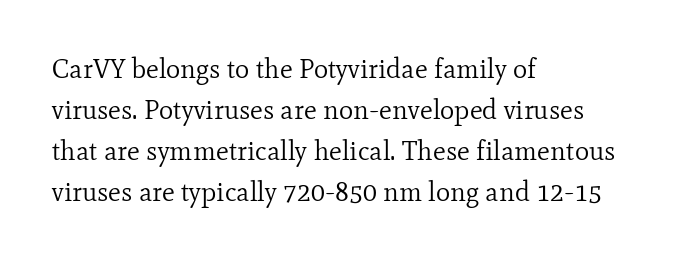
The image shows 27 px text type, upright; set left-aligned, normal line spacing (1.52x), normal letter spacing, not underlined.
